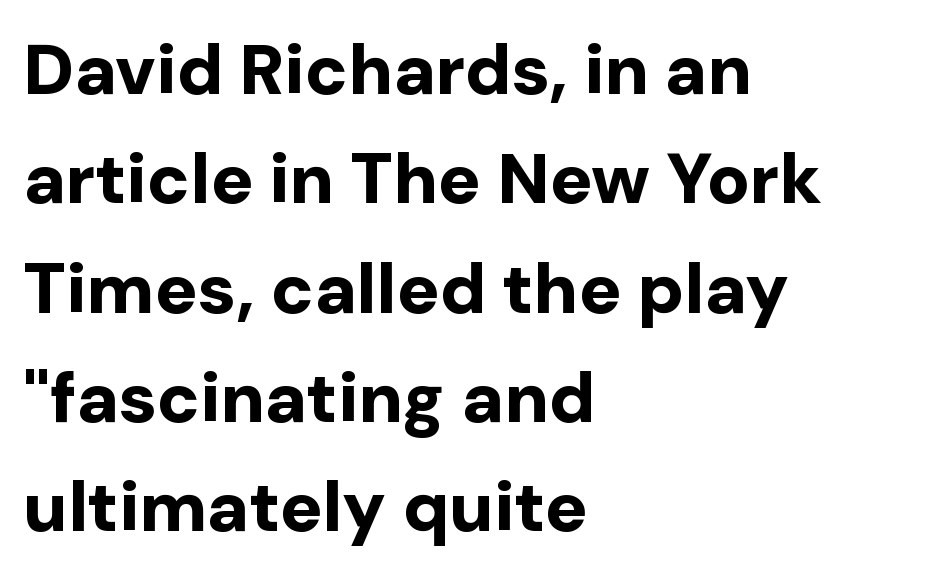
Q: Is the text bold? A: Yes.
Q: Is the text italic (slanted)? A: No, it is upright.
Q: Is the typeface a serif or a sans-serif typeface? A: Sans-serif.
Q: Is the text underlined? A: No.
Q: How is the paragraph aligned? A: Left-aligned.
Q: Is the spacing between letters normal or unusually wide? A: Normal.
Q: Is the spacing between lines tight, normal or loose? A: Normal.
Q: Width (condensed, normal, or wide)? A: Normal.
Q: Stroke contrast? A: Low.
Q: x-height? A: Medium.
Q: Monospaced? A: No.
